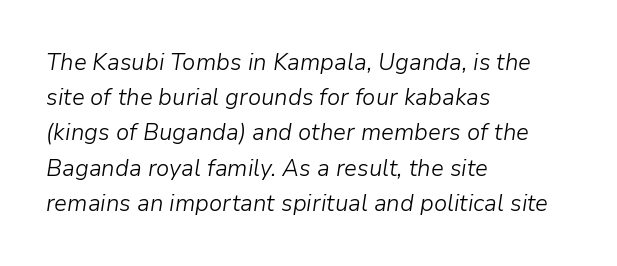
Q: Is the text bold? A: No.
Q: Is the text italic (slanted)? A: Yes, it leans right by about 9 degrees.
Q: Is the text underlined? A: No.
Q: How is the paragraph aligned? A: Left-aligned.
Q: Is the spacing between letters normal or unusually wide? A: Normal.
Q: Is the spacing between lines tight, normal or loose? A: Normal.
